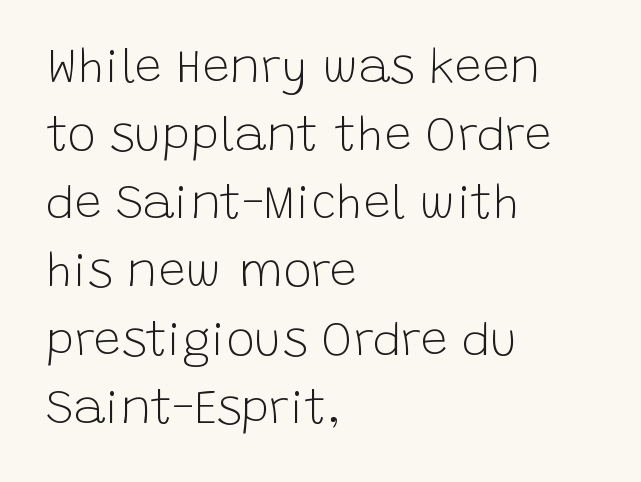
{"serif": "no", "italic": "no", "bold": "no", "weight": "light", "width": "normal", "stroke_contrast": "low", "x_height": "large", "monospaced": "no", "underline": "no", "align": "left", "line_spacing": "normal", "line_spacing_ratio": 1.42, "letter_spacing": "normal", "letter_spacing_em": 0.0, "glyph_px": 48}
